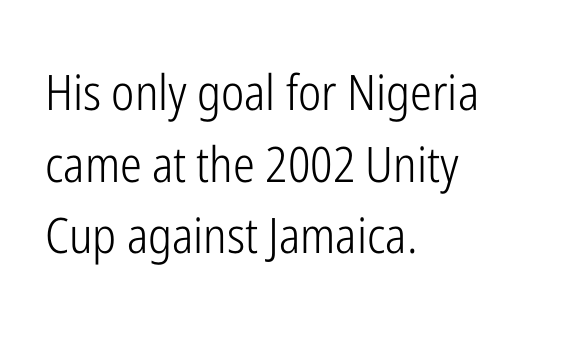
{"serif": "no", "italic": "no", "bold": "no", "weight": "light", "width": "condensed", "stroke_contrast": "low", "x_height": "medium", "monospaced": "no", "underline": "no", "align": "left", "line_spacing": "normal", "line_spacing_ratio": 1.46, "letter_spacing": "normal", "letter_spacing_em": 0.0, "glyph_px": 49}
